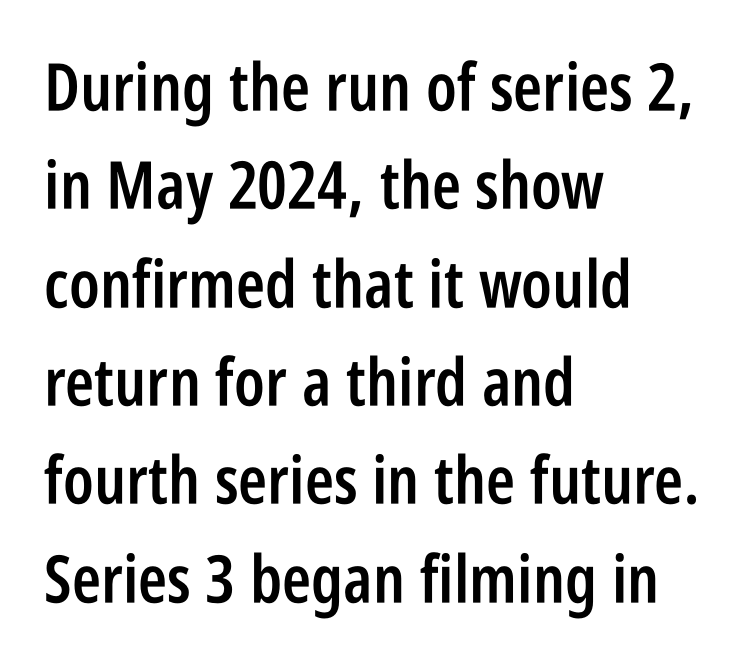
{"serif": "no", "italic": "no", "bold": "semi", "weight": "semibold", "width": "condensed", "stroke_contrast": "low", "x_height": "large", "monospaced": "no", "underline": "no", "align": "left", "line_spacing": "normal", "line_spacing_ratio": 1.49, "letter_spacing": "normal", "letter_spacing_em": 0.0, "glyph_px": 66}
